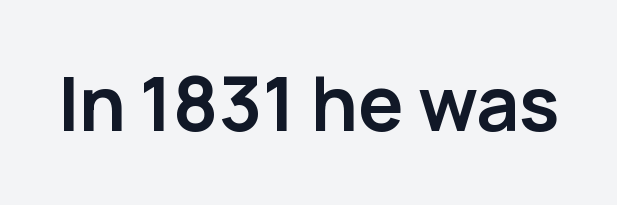
The image shows 75 px semibold sans-serif type, upright; set normal letter spacing, not underlined; low stroke contrast and a medium x-height.
